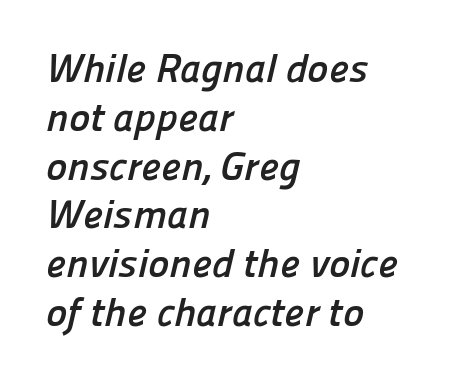
{"serif": "no", "bold": "yes", "weight": "semibold", "width": "normal", "stroke_contrast": "low", "x_height": "medium", "monospaced": "no", "underline": "no", "align": "left", "line_spacing_ratio": 1.22, "letter_spacing": "normal", "letter_spacing_em": 0.0, "glyph_px": 40}
